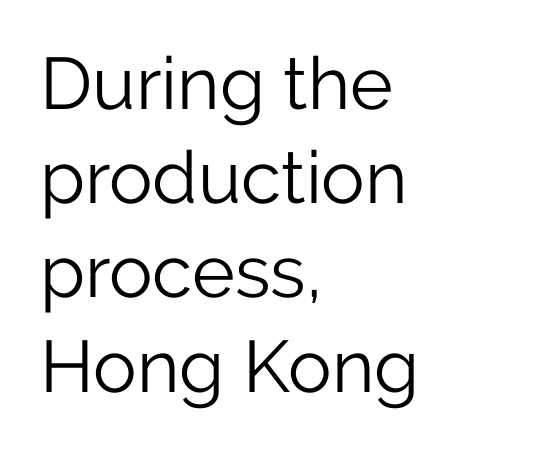
{"serif": "no", "italic": "no", "bold": "no", "weight": "light", "width": "normal", "stroke_contrast": "low", "x_height": "medium", "monospaced": "no", "underline": "no", "align": "left", "line_spacing": "normal", "line_spacing_ratio": 1.29, "letter_spacing": "normal", "letter_spacing_em": 0.0, "glyph_px": 73}
